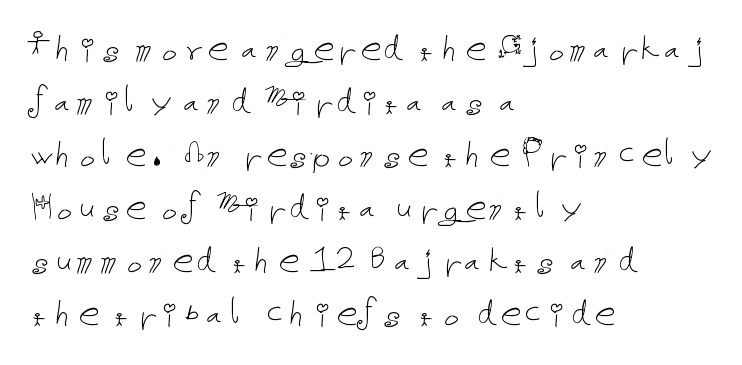
Unmarked baselines from the first word to the last. These lines were composed using upright roman letters. Summary of vertical rhythm: regular, with standard interline spacing. Weight: in the light-to-regular range. Layout note: lines flush left. Words appear dense and cohesive because spacing is normal.
